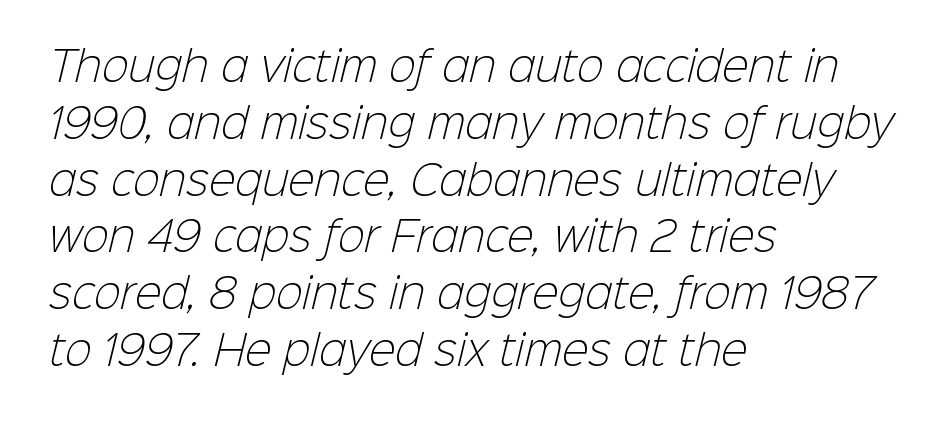
The image shows 40 px light sans-serif type; set left-aligned, normal line spacing (1.42x), normal letter spacing, not underlined; low stroke contrast and a medium x-height.
